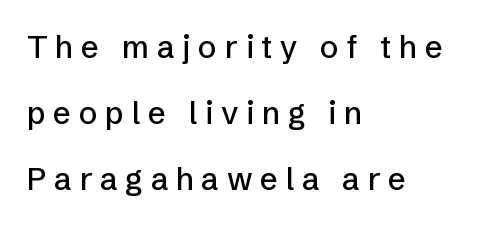
Q: Is the text italic (slanted)? A: No, it is upright.
Q: Is the typeface a serif or a sans-serif typeface? A: Sans-serif.
Q: Is the text underlined? A: No.
Q: How is the paragraph aligned? A: Left-aligned.
Q: Is the spacing between letters normal or unusually wide? A: Unusually wide.
Q: Is the spacing between lines tight, normal or loose? A: Loose.
Q: Width (condensed, normal, or wide)? A: Normal.
Q: Stroke contrast? A: Low.
Q: x-height? A: Medium.
Q: Monospaced? A: No.
